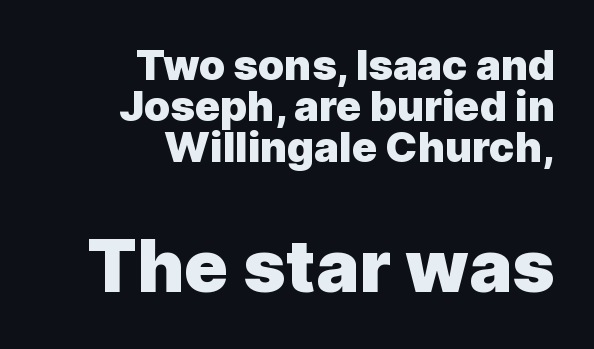
The face used here is a sans, in the tradition of grotesques and geometrics. Leftover space on each line is placed entirely before the opening word. Beneath every word, the page is bare. A typesetter would call this zero additional tracking.
